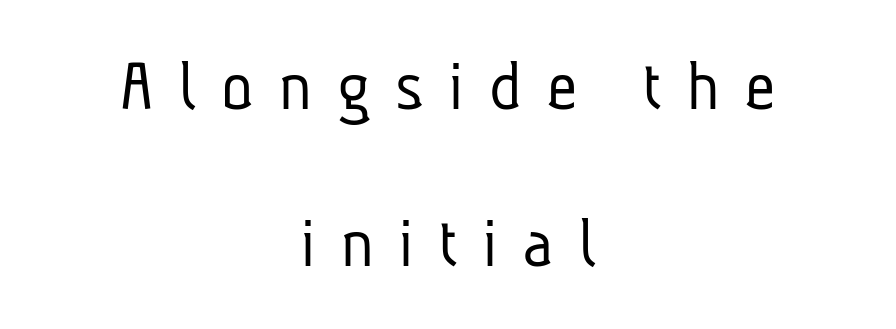
You can tell from the bare stems that sans-serif type was used. Each line is balanced around a shared central axis. These lines are rendered in a variable-pitch font. Any mark beneath the type? The region is blank.
